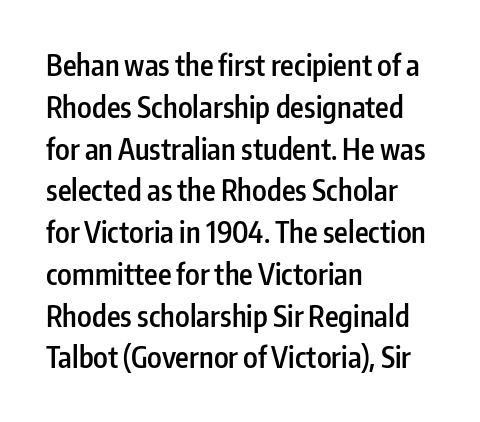
Q: Is the text bold? A: Semi-bold.
Q: Is the text italic (slanted)? A: No, it is upright.
Q: Is the typeface a serif or a sans-serif typeface? A: Sans-serif.
Q: Is the text underlined? A: No.
Q: How is the paragraph aligned? A: Left-aligned.
Q: Is the spacing between letters normal or unusually wide? A: Normal.
Q: Is the spacing between lines tight, normal or loose? A: Normal.
Q: Width (condensed, normal, or wide)? A: Condensed.
Q: Stroke contrast? A: Low.
Q: x-height? A: Medium.
Q: Monospaced? A: No.
